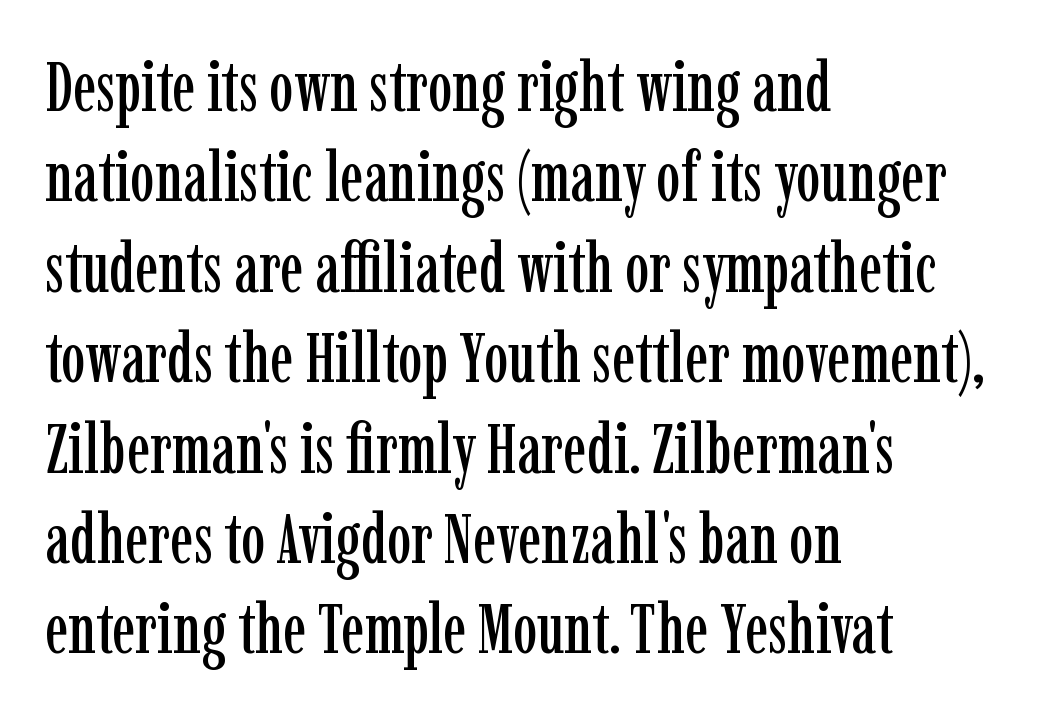
Q: Is the text italic (slanted)? A: No, it is upright.
Q: Is the typeface a serif or a sans-serif typeface? A: Serif.
Q: Is the text underlined? A: No.
Q: How is the paragraph aligned? A: Left-aligned.
Q: Is the spacing between letters normal or unusually wide? A: Normal.
Q: Is the spacing between lines tight, normal or loose? A: Normal.
Q: Width (condensed, normal, or wide)? A: Condensed.
Q: Stroke contrast? A: Low.
Q: x-height? A: Medium.
Q: Monospaced? A: No.
